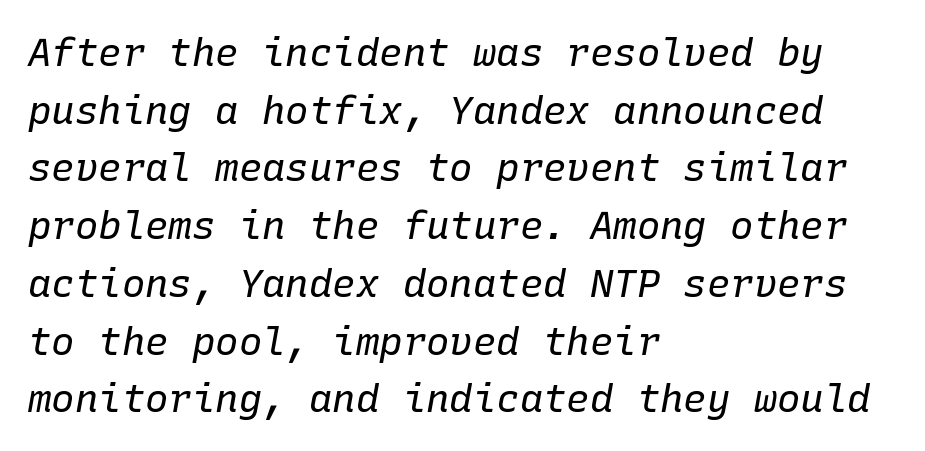
{"italic": "yes", "lean": "right", "slant_degrees": 10, "bold": "no", "weight": "regular", "width": "normal", "stroke_contrast": "low", "x_height": "medium", "monospaced": "yes", "underline": "no", "align": "left", "line_spacing": "normal", "line_spacing_ratio": 1.48, "letter_spacing": "normal", "letter_spacing_em": 0.0, "glyph_px": 39}
